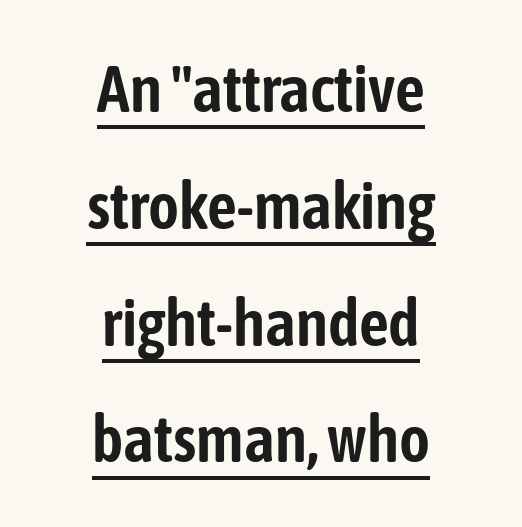
Q: Is the text italic (slanted)? A: No, it is upright.
Q: Is the typeface a serif or a sans-serif typeface? A: Sans-serif.
Q: Is the text underlined? A: Yes.
Q: How is the paragraph aligned? A: Centered.
Q: Is the spacing between letters normal or unusually wide? A: Normal.
Q: Width (condensed, normal, or wide)? A: Condensed.
Q: Stroke contrast? A: Low.
Q: x-height? A: Medium.
Q: Monospaced? A: No.
